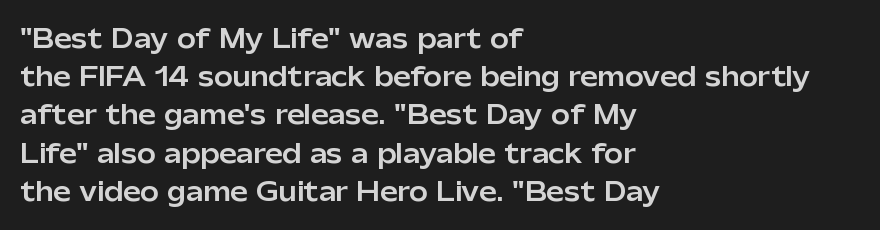
Q: Is the text italic (slanted)? A: No, it is upright.
Q: Is the text underlined? A: No.
Q: How is the paragraph aligned? A: Left-aligned.
Q: Is the spacing between letters normal or unusually wide? A: Normal.
Q: Is the spacing between lines tight, normal or loose? A: Normal.
